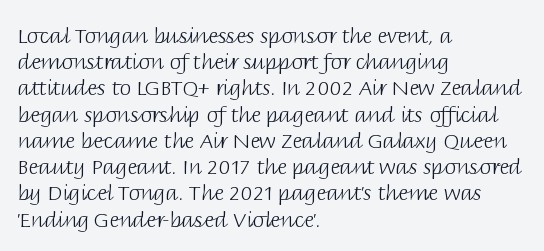
Does extra space separate the letters? No, they use regular spacing. Layout note: lines flush left. The area under the type is left untouched. This reads as an unemphasized weight, regular at the heaviest. This is roman type, the default non-slanted kind. Vertical spacing — default.
